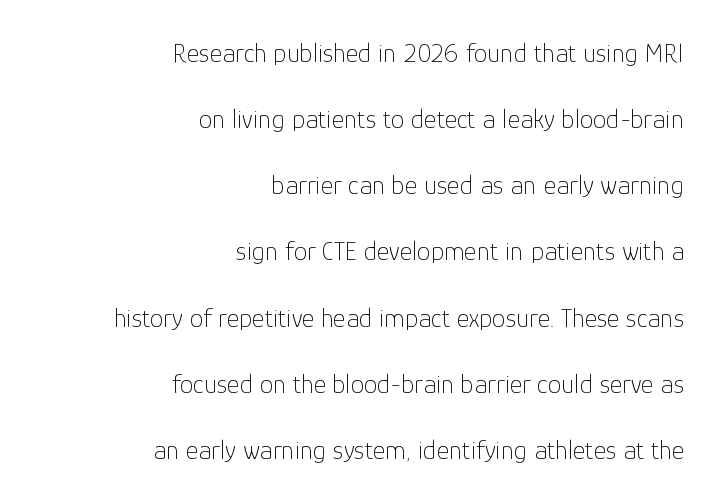
The image shows 27 px text type, upright; set right-aligned, loose line spacing (2.45x), normal letter spacing, not underlined.
